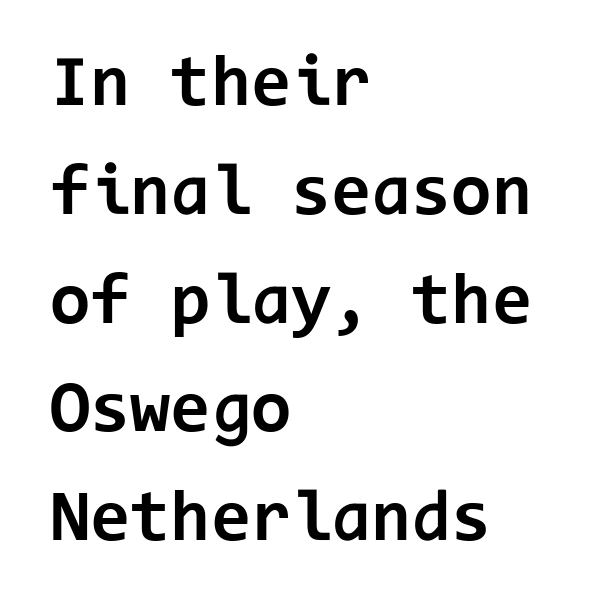
Q: Is the text bold? A: Yes.
Q: Is the text italic (slanted)? A: No, it is upright.
Q: Is the typeface a serif or a sans-serif typeface? A: Sans-serif.
Q: Is the text underlined? A: No.
Q: How is the paragraph aligned? A: Left-aligned.
Q: Is the spacing between letters normal or unusually wide? A: Normal.
Q: Is the spacing between lines tight, normal or loose? A: Normal.
Q: Width (condensed, normal, or wide)? A: Normal.
Q: Stroke contrast? A: Low.
Q: x-height? A: Medium.
Q: Monospaced? A: Yes.
